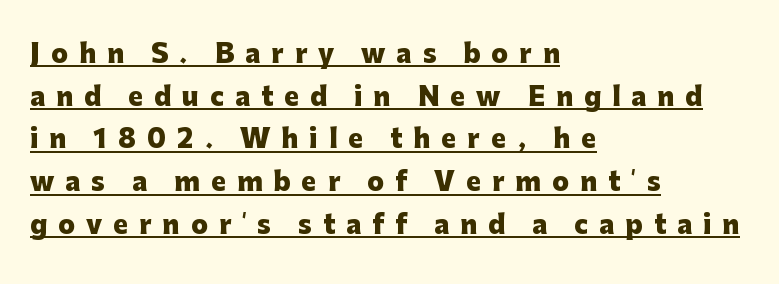
The image shows 25 px bold type, upright; set left-aligned, line spacing 1.71x, unusually wide letter spacing (+0.44 em), underlined.
